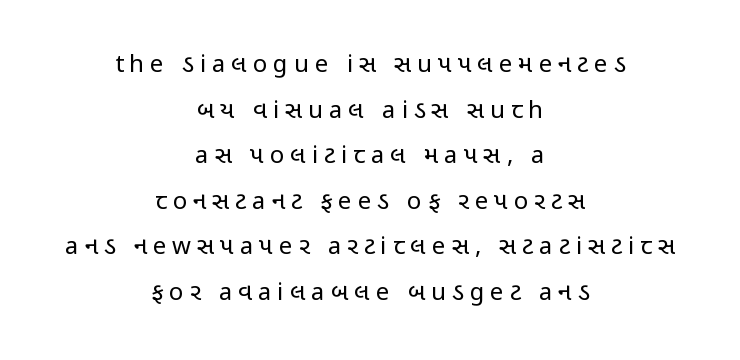
The image shows 24 px text type, upright; set centered, loose line spacing (1.9x), unusually wide letter spacing (+0.25 em), not underlined.
